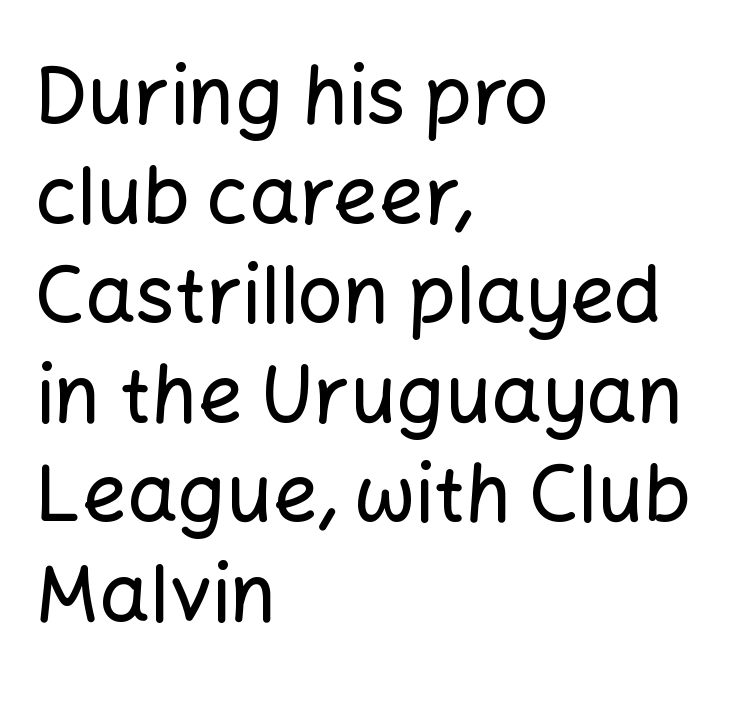
{"serif": "no", "italic": "no", "width": "normal", "stroke_contrast": "low", "x_height": "medium", "monospaced": "no", "underline": "no", "align": "left", "line_spacing": "normal", "line_spacing_ratio": 1.26, "letter_spacing": "normal", "letter_spacing_em": 0.0, "glyph_px": 79}
